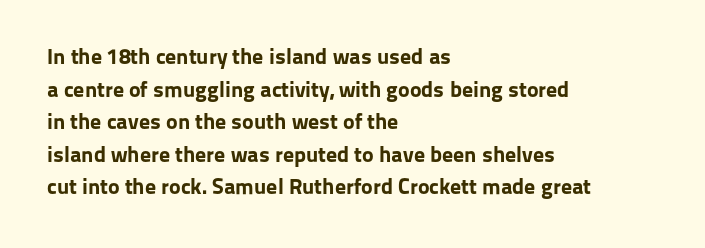
{"italic": "no", "bold": "yes", "underline": "no", "align": "left", "line_spacing": "normal", "line_spacing_ratio": 1.48, "letter_spacing": "normal", "letter_spacing_em": 0.0, "glyph_px": 22}
